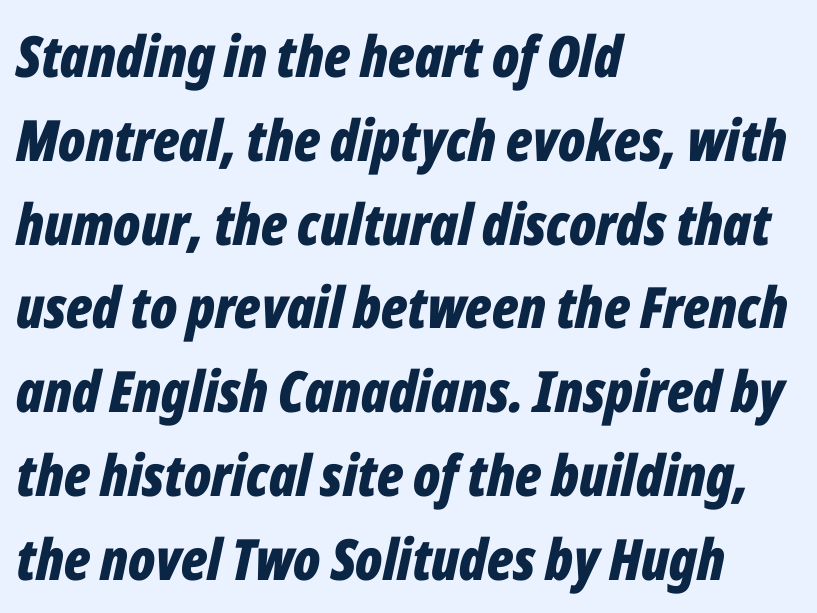
Nobody touched the tracking dial on this one. Interline gaps are of average width in this sample. Note the varied advance widths — an 'i' is clearly narrower than an 'm'. What weight is shown? A full bold with thick strokes. A typesetter would mark this as italic. This rendering features lettering with no underline.
